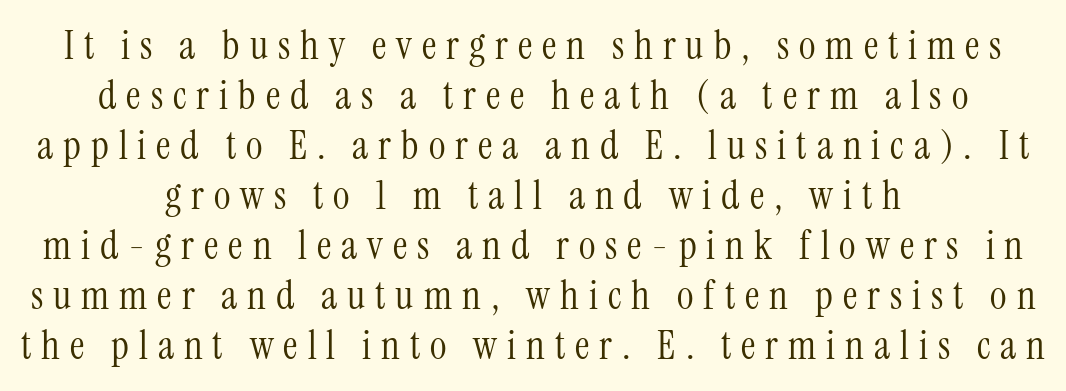
The image shows 40 px light, condensed serif type, upright; set centered, normal line spacing (1.25x), unusually wide letter spacing (+0.25 em), not underlined; medium stroke contrast and a medium x-height.
